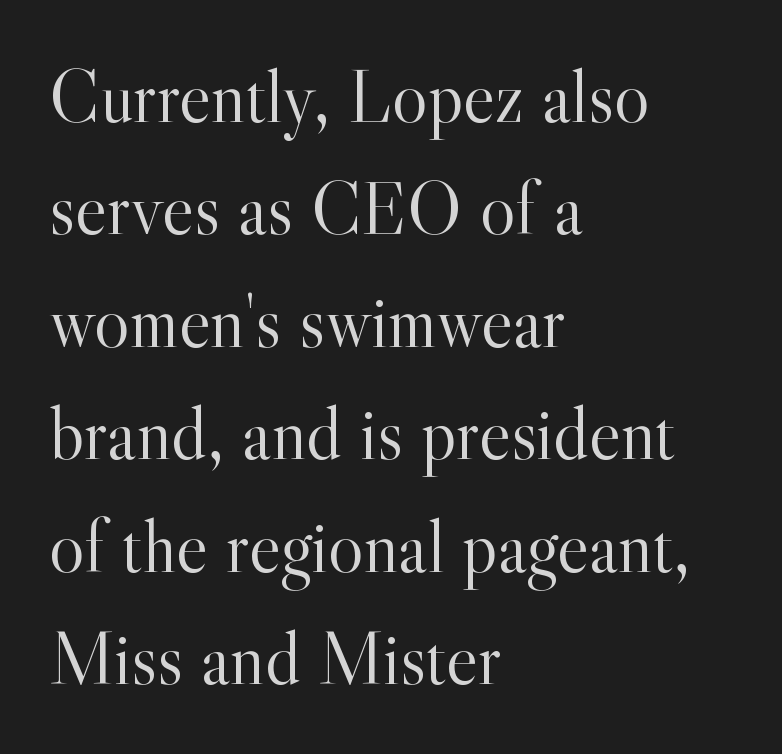
The image shows 75 px light serif type, upright; set left-aligned, normal line spacing (1.5x), normal letter spacing, not underlined; a small x-height.
